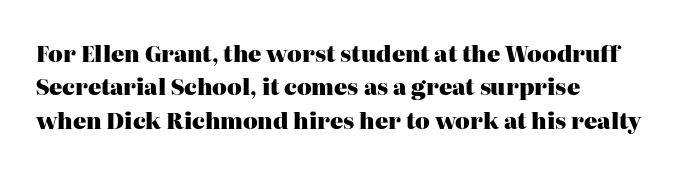
Q: Is the text bold? A: Yes.
Q: Is the text italic (slanted)? A: No, it is upright.
Q: Is the text underlined? A: No.
Q: How is the paragraph aligned? A: Left-aligned.
Q: Is the spacing between letters normal or unusually wide? A: Normal.
Q: Is the spacing between lines tight, normal or loose? A: Normal.
